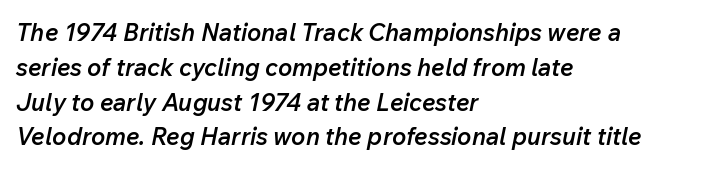
Has an underline been added? It has not. The ragged edge is on the right, which tells us the setting is flush left. These lines carry some extra weight — a demibold, not a full bold. Each word holds together tightly as a unit, with standard inter-letter gaps. You can tell it's italic because the verticals aren't actually vertical.
